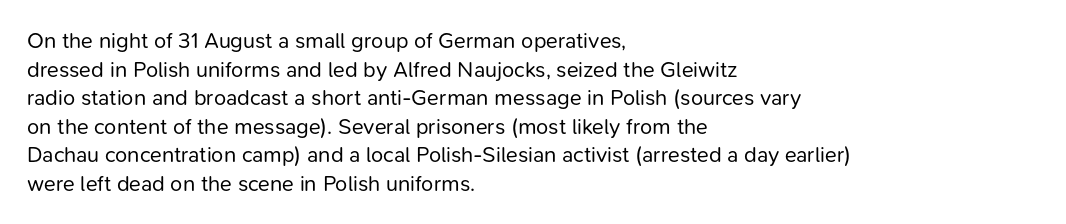
Q: Is the text bold? A: No.
Q: Is the text italic (slanted)? A: No, it is upright.
Q: Is the text underlined? A: No.
Q: How is the paragraph aligned? A: Left-aligned.
Q: Is the spacing between letters normal or unusually wide? A: Normal.
Q: Is the spacing between lines tight, normal or loose? A: Normal.
